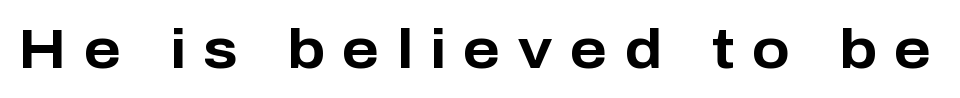
{"serif": "no", "italic": "no", "bold": "yes", "weight": "bold", "width": "normal", "stroke_contrast": "low", "x_height": "medium", "monospaced": "no", "underline": "no", "letter_spacing": "wide", "letter_spacing_em": 0.31, "glyph_px": 56}
